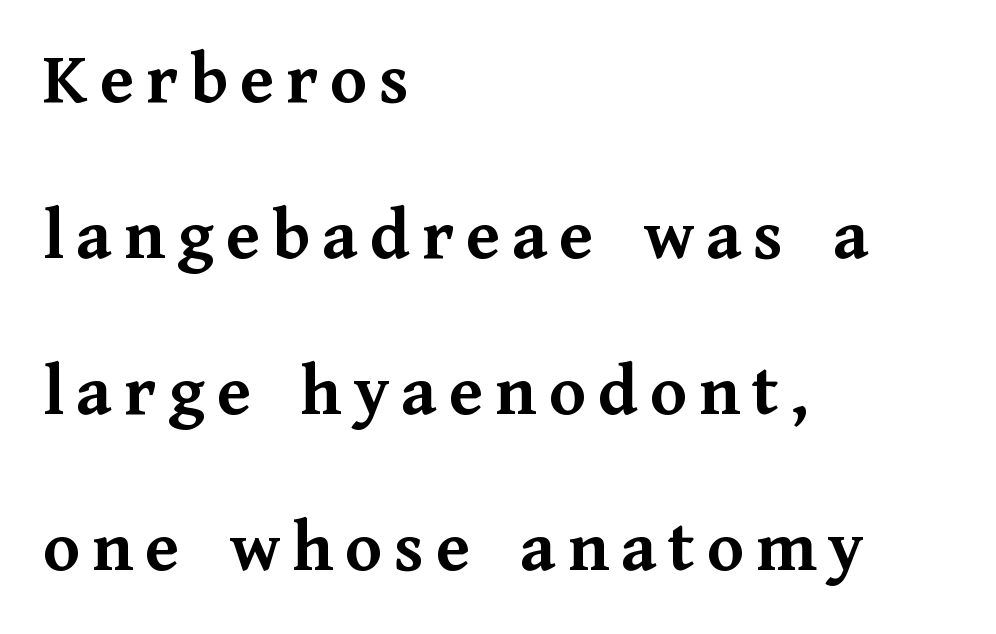
Q: Is the text bold? A: Yes.
Q: Is the text italic (slanted)? A: No, it is upright.
Q: Is the typeface a serif or a sans-serif typeface? A: Serif.
Q: Is the text underlined? A: No.
Q: How is the paragraph aligned? A: Left-aligned.
Q: Is the spacing between lines tight, normal or loose? A: Loose.
Q: Width (condensed, normal, or wide)? A: Normal.
Q: Stroke contrast? A: Medium.
Q: x-height? A: Medium.
Q: Monospaced? A: No.
